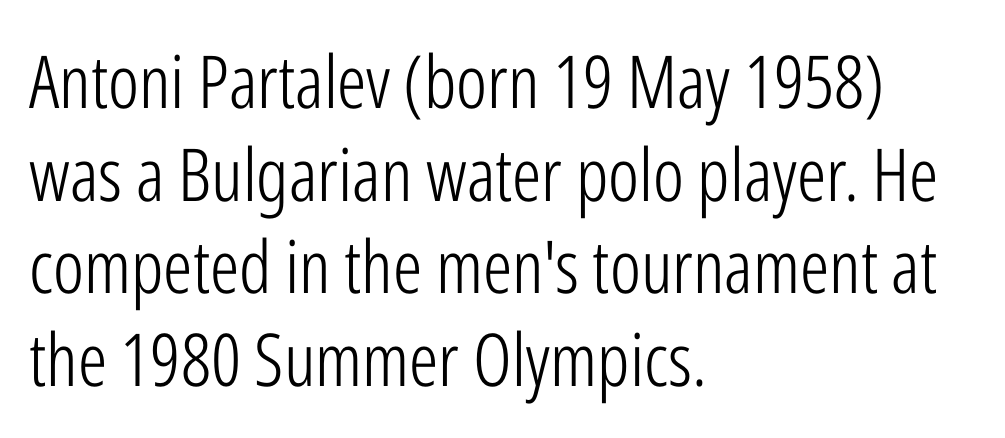
The image shows 73 px light, condensed sans-serif type, upright; set left-aligned, normal line spacing (1.27x), normal letter spacing, not underlined; low stroke contrast and a medium x-height.
